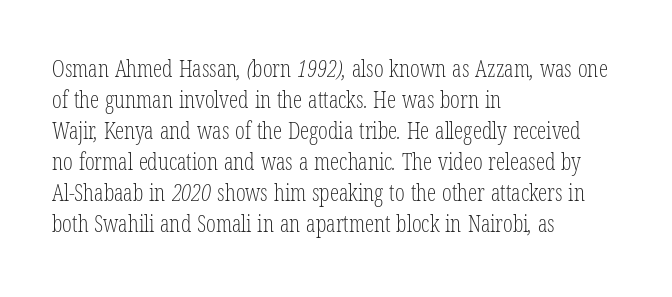
Q: Is the text bold? A: No.
Q: Is the text underlined? A: No.
Q: How is the paragraph aligned? A: Left-aligned.
Q: Is the spacing between letters normal or unusually wide? A: Normal.
Q: Is the spacing between lines tight, normal or loose? A: Normal.
